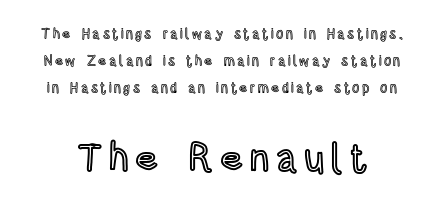
The image shows 39 px condensed type, upright; set loose line spacing (1.93x), not underlined; the second (bottom) block is 2.79x larger; a large x-height.
